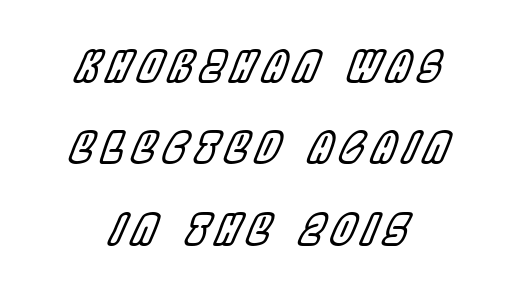
Q: Is the text italic (slanted)? A: Yes, it leans right by about 22 degrees.
Q: Is the text underlined? A: No.
Q: How is the paragraph aligned? A: Centered.
Q: Is the spacing between lines tight, normal or loose? A: Loose.
Q: Width (condensed, normal, or wide)? A: Condensed.
Q: x-height? A: Large.
Q: Monospaced? A: No.
